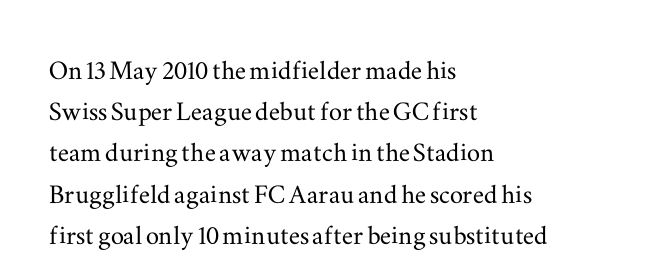
If you drew a ruler down the left edge, every line would touch it. Unmarked baselines from the first word to the last. The letters stand upright; this is a roman face. The passage shown is typed in a proportional face where columns would drift.
